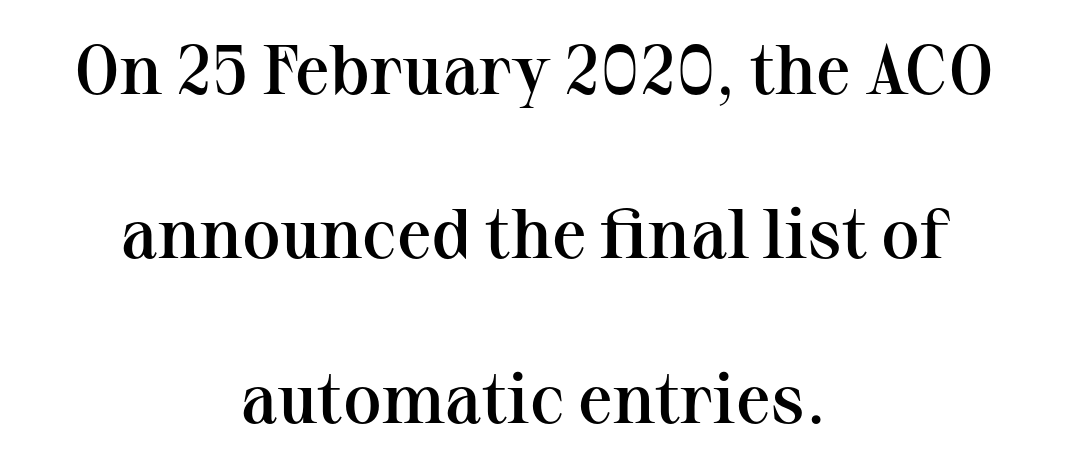
You could not count columns in this text — the font is proportionally spaced. The face used here is seriffed, in the tradition of book romans. Compared with a flush-left layout, this one balances lines on the center instead. Anything drawn beneath the words? Only blank space. No italicization has been applied; the sample stays upright.
